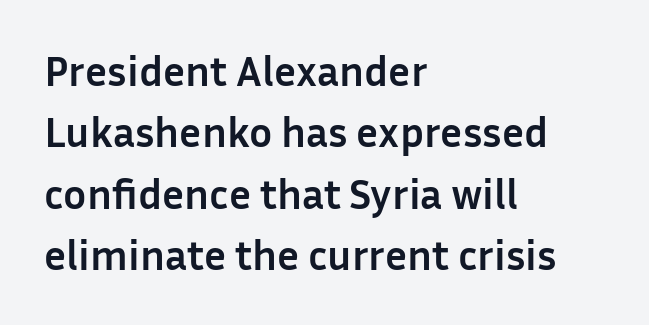
Q: Is the text bold? A: Yes.
Q: Is the text italic (slanted)? A: No, it is upright.
Q: Is the typeface a serif or a sans-serif typeface? A: Sans-serif.
Q: Is the text underlined? A: No.
Q: How is the paragraph aligned? A: Left-aligned.
Q: Is the spacing between letters normal or unusually wide? A: Normal.
Q: Is the spacing between lines tight, normal or loose? A: Normal.
Q: Width (condensed, normal, or wide)? A: Normal.
Q: Stroke contrast? A: Low.
Q: x-height? A: Medium.
Q: Monospaced? A: No.
